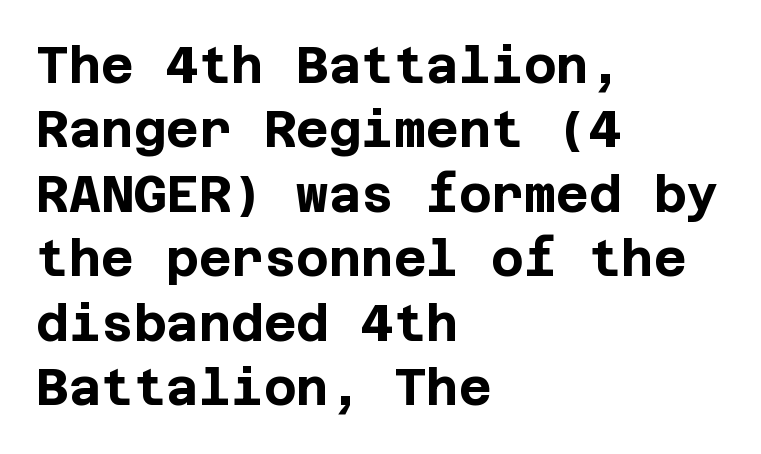
Standard letterfit; no display-style spreading of the glyphs. These lines were composed using upright roman letters. Every letter is thick-stroked: bold, no question. The passage is arranged the way most books set body copy — flush left.
